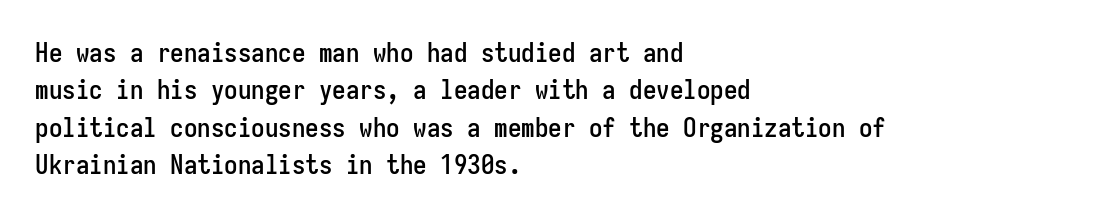
{"italic": "no", "underline": "no", "align": "left", "line_spacing": "normal", "line_spacing_ratio": 1.38, "letter_spacing": "normal", "letter_spacing_em": 0.0, "glyph_px": 27}
